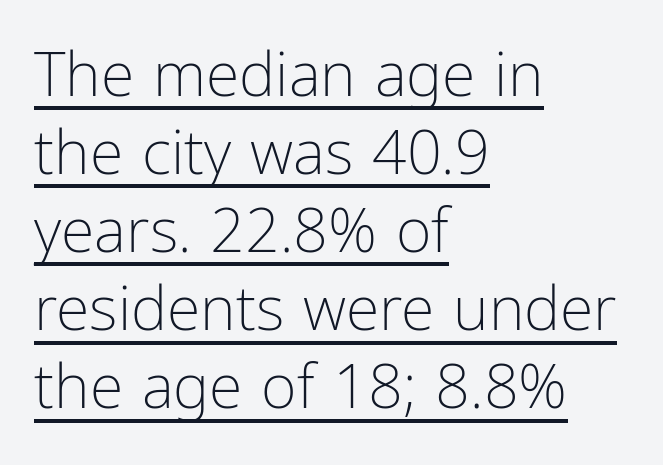
The image shows 61 px light, condensed sans-serif type, upright; set left-aligned, normal line spacing (1.28x), normal letter spacing, underlined; low stroke contrast and a medium x-height.
